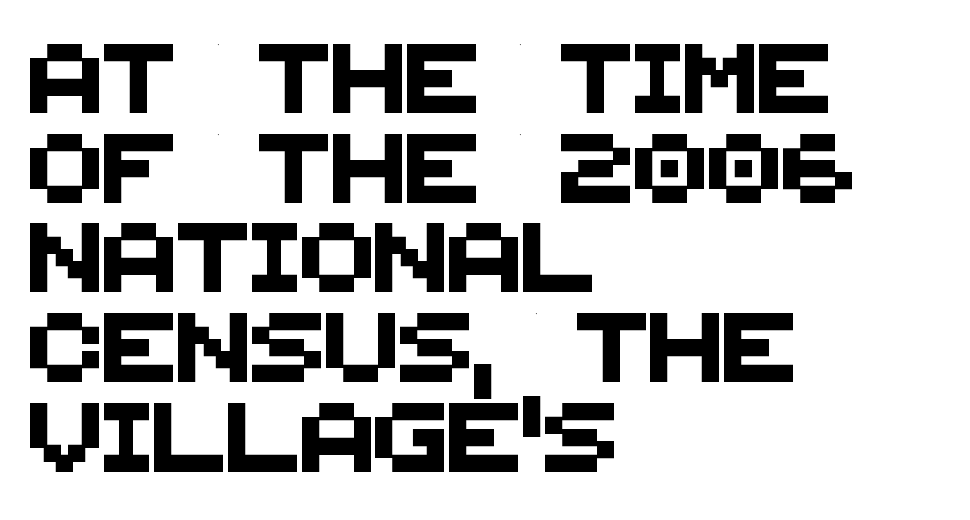
Q: Is the typeface a serif or a sans-serif typeface? A: Sans-serif.
Q: Is the text underlined? A: No.
Q: How is the paragraph aligned? A: Left-aligned.
Q: Is the spacing between letters normal or unusually wide? A: Normal.
Q: Is the spacing between lines tight, normal or loose? A: Normal.
Q: Width (condensed, normal, or wide)? A: Normal.
Q: Stroke contrast? A: Medium.
Q: x-height? A: Large.
Q: Monospaced? A: No.
